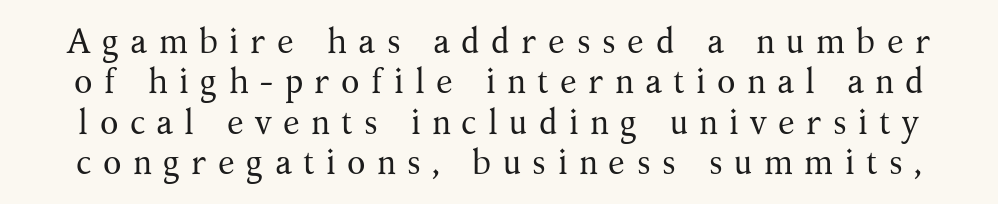
The image shows 34 px regular-weight serif type, upright; set line spacing 1.19x, unusually wide letter spacing (+0.33 em), not underlined; medium stroke contrast and a medium x-height.
